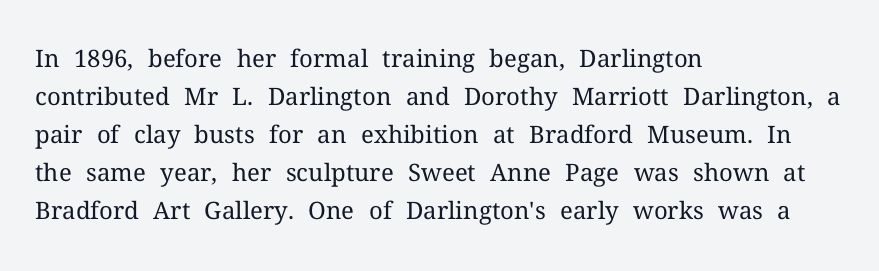
{"italic": "no", "bold": "no", "underline": "no", "align": "left", "line_spacing": "normal", "line_spacing_ratio": 1.58, "letter_spacing": "normal", "letter_spacing_em": 0.0, "glyph_px": 24}
